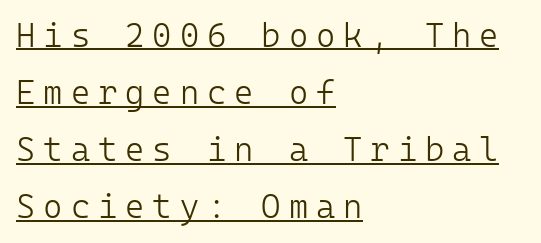
Quick note: not italic, upright. Weight: in the light-to-regular range. Glyph-to-glyph distance is far greater than everyday printed text. Fixed-width glyphs throughout — classic coding-font behaviour. Look at the bottom of the vertical strokes: they stop flat, with no serifs. Looks like someone drew a line under every word here.
